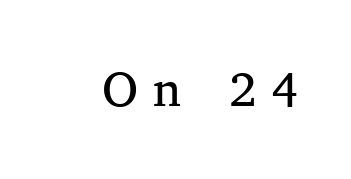
The image shows 49 px regular-weight serif type, upright; set unusually wide letter spacing (+0.31 em), not underlined; medium stroke contrast and a medium x-height.
